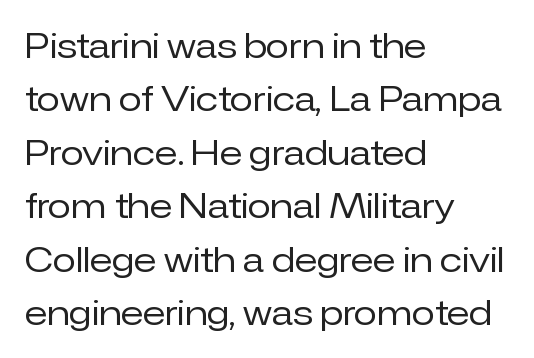
The image shows 34 px regular-weight sans-serif type, upright; set left-aligned, normal line spacing (1.57x), normal letter spacing, not underlined; low stroke contrast and a medium x-height.
